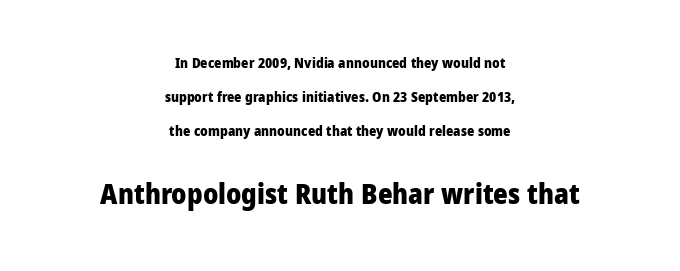
Scale increases going downward across the two blocks. The passage shown is typed in a proportional face where columns would drift. The space between consecutive lines is lavish. This rendering features lettering with no underline. The text was rendered using a sans face with plain stroke endings.
